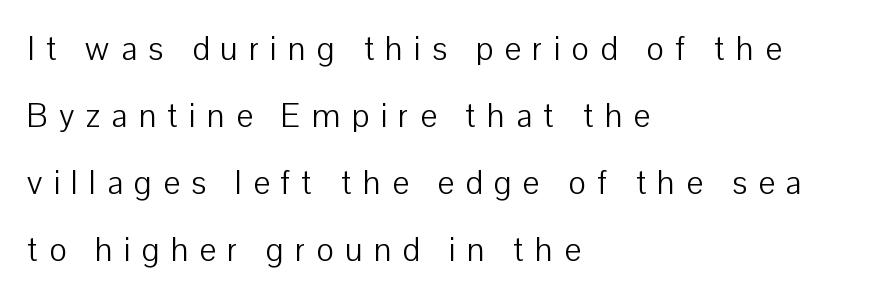
The image shows 33 px light sans-serif type, upright; set left-aligned, loose line spacing (2.03x), unusually wide letter spacing (+0.34 em), not underlined; low stroke contrast and a medium x-height.
